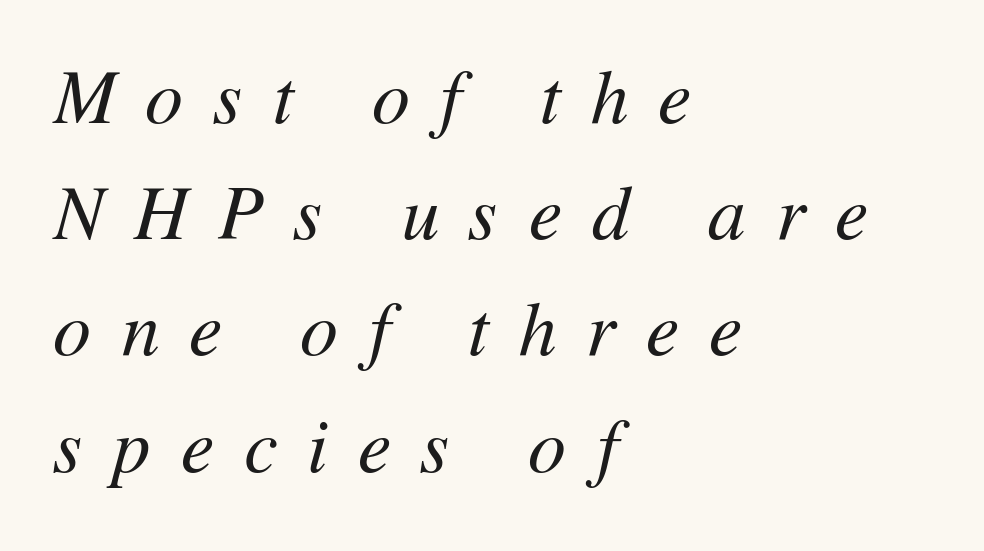
{"italic": "yes", "lean": "right", "slant_degrees": 11, "bold": "no", "weight": "regular", "width": "normal", "stroke_contrast": "medium", "x_height": "medium", "monospaced": "no", "underline": "no", "align": "left", "line_spacing": "normal", "line_spacing_ratio": 1.55, "letter_spacing": "wide", "letter_spacing_em": 0.4, "glyph_px": 75}
